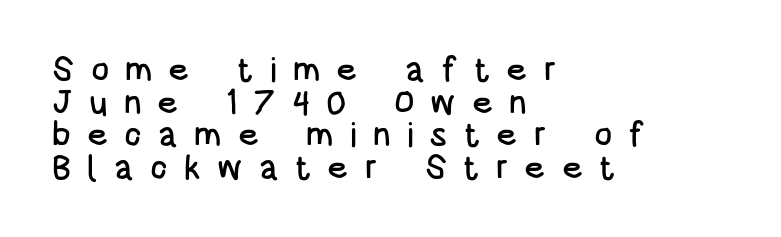
Q: Is the text italic (slanted)? A: No, it is upright.
Q: Is the typeface a serif or a sans-serif typeface? A: Sans-serif.
Q: Is the text underlined? A: No.
Q: How is the paragraph aligned? A: Left-aligned.
Q: Is the spacing between letters normal or unusually wide? A: Unusually wide.
Q: Is the spacing between lines tight, normal or loose? A: Tight.
Q: Width (condensed, normal, or wide)? A: Condensed.
Q: Stroke contrast? A: Low.
Q: x-height? A: Large.
Q: Monospaced? A: No.
